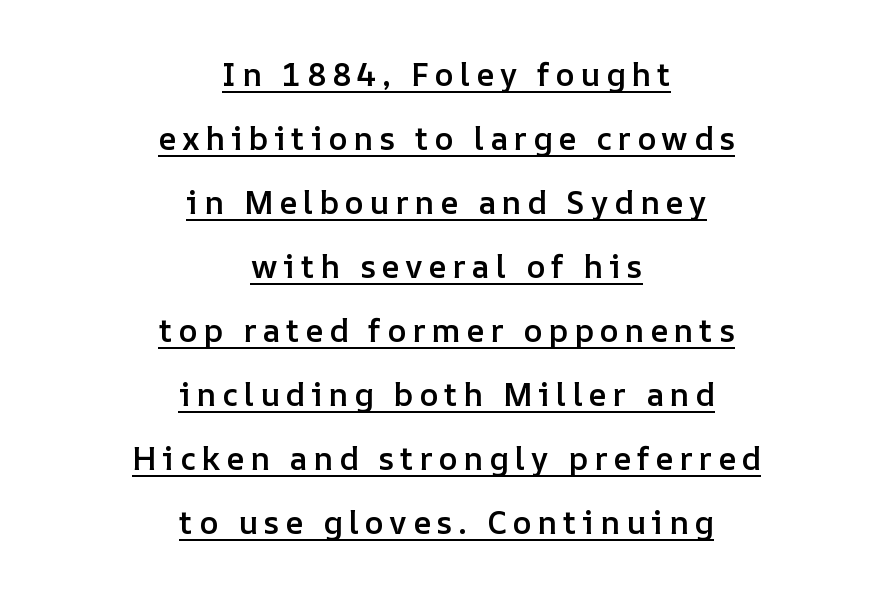
The image shows 32 px semibold type, upright; set centered, loose line spacing (2.0x), underlined; low stroke contrast and a medium x-height.
